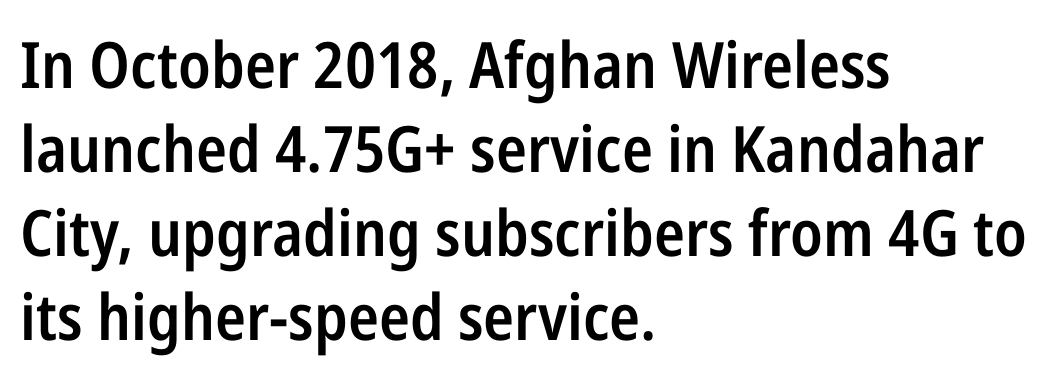
Q: Is the text bold? A: Semi-bold.
Q: Is the text italic (slanted)? A: No, it is upright.
Q: Is the typeface a serif or a sans-serif typeface? A: Sans-serif.
Q: Is the text underlined? A: No.
Q: How is the paragraph aligned? A: Left-aligned.
Q: Is the spacing between letters normal or unusually wide? A: Normal.
Q: Is the spacing between lines tight, normal or loose? A: Normal.
Q: Width (condensed, normal, or wide)? A: Condensed.
Q: Stroke contrast? A: Low.
Q: x-height? A: Medium.
Q: Monospaced? A: No.
